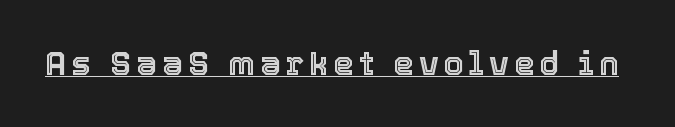
The image shows 33 px text type, upright; set underlined; a medium x-height.
